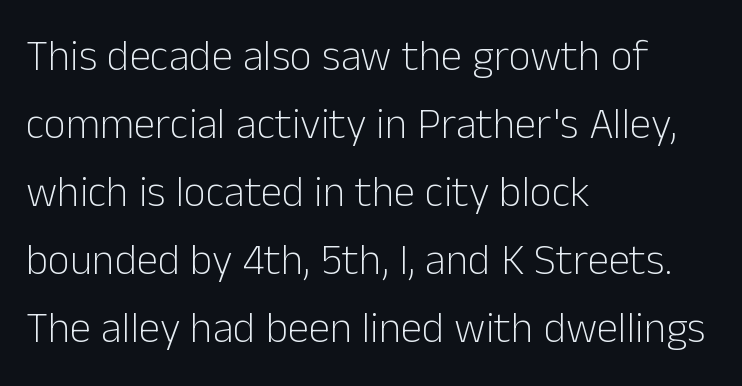
Q: Is the text bold? A: No.
Q: Is the text italic (slanted)? A: No, it is upright.
Q: Is the typeface a serif or a sans-serif typeface? A: Sans-serif.
Q: Is the text underlined? A: No.
Q: How is the paragraph aligned? A: Left-aligned.
Q: Is the spacing between letters normal or unusually wide? A: Normal.
Q: Is the spacing between lines tight, normal or loose? A: Normal.
Q: Width (condensed, normal, or wide)? A: Normal.
Q: Stroke contrast? A: Low.
Q: x-height? A: Medium.
Q: Monospaced? A: No.
